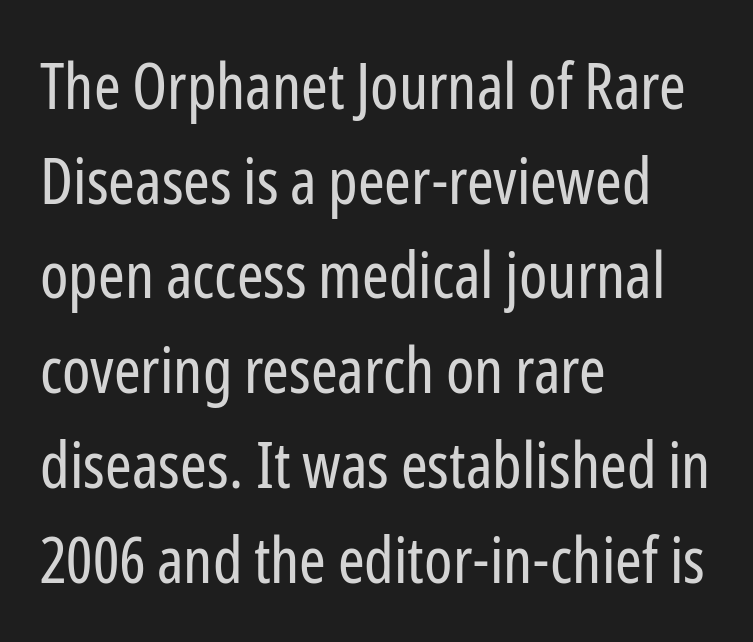
Q: Is the text bold? A: No.
Q: Is the text italic (slanted)? A: No, it is upright.
Q: Is the typeface a serif or a sans-serif typeface? A: Sans-serif.
Q: Is the text underlined? A: No.
Q: How is the paragraph aligned? A: Left-aligned.
Q: Is the spacing between letters normal or unusually wide? A: Normal.
Q: Is the spacing between lines tight, normal or loose? A: Normal.
Q: Width (condensed, normal, or wide)? A: Condensed.
Q: Stroke contrast? A: Low.
Q: x-height? A: Medium.
Q: Monospaced? A: No.
